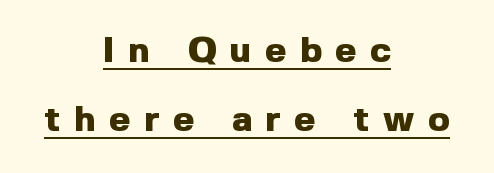
Q: Is the text bold? A: Yes.
Q: Is the text italic (slanted)? A: No, it is upright.
Q: Is the typeface a serif or a sans-serif typeface? A: Sans-serif.
Q: Is the text underlined? A: Yes.
Q: How is the paragraph aligned? A: Centered.
Q: Is the spacing between letters normal or unusually wide? A: Unusually wide.
Q: Is the spacing between lines tight, normal or loose? A: Loose.
Q: Width (condensed, normal, or wide)? A: Normal.
Q: x-height? A: Medium.
Q: Monospaced? A: No.
